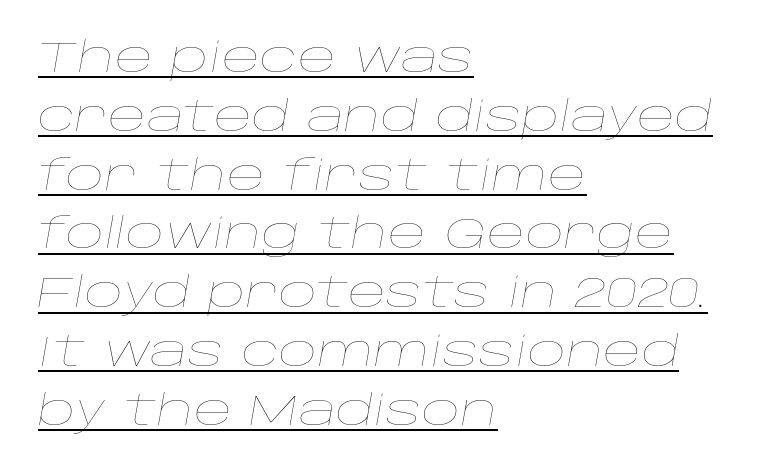
Q: Is the text bold? A: No.
Q: Is the text italic (slanted)? A: Yes, it leans right by about 10 degrees.
Q: Is the text underlined? A: Yes.
Q: How is the paragraph aligned? A: Left-aligned.
Q: Is the spacing between letters normal or unusually wide? A: Normal.
Q: Is the spacing between lines tight, normal or loose? A: Normal.
Q: Width (condensed, normal, or wide)? A: Wide.
Q: Stroke contrast? A: Low.
Q: x-height? A: Large.
Q: Monospaced? A: No.
